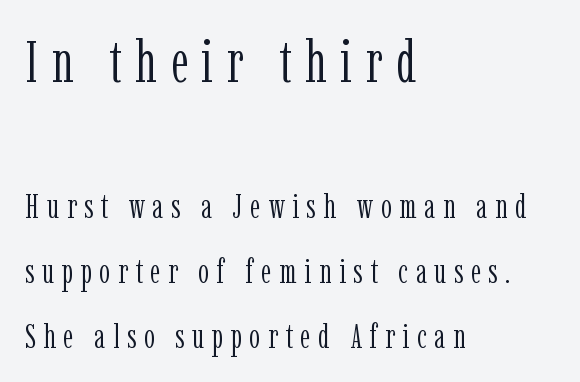
{"serif": "yes", "italic": "no", "bold": "no", "weight": "light", "width": "condensed", "stroke_contrast": "low", "x_height": "medium", "monospaced": "no", "underline": "no", "align": "left", "line_spacing": "loose", "line_spacing_ratio": 1.91, "letter_spacing": "wide", "letter_spacing_em": 0.23, "larger_block": "first", "size_ratio": 1.74, "glyph_px": 59}
